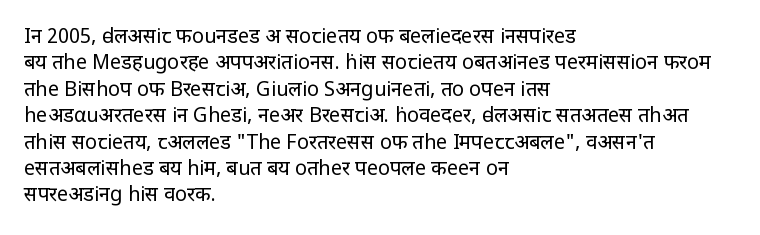
Q: Is the text bold? A: No.
Q: Is the text italic (slanted)? A: No, it is upright.
Q: Is the text underlined? A: No.
Q: How is the paragraph aligned? A: Left-aligned.
Q: Is the spacing between letters normal or unusually wide? A: Normal.
Q: Is the spacing between lines tight, normal or loose? A: Normal.
